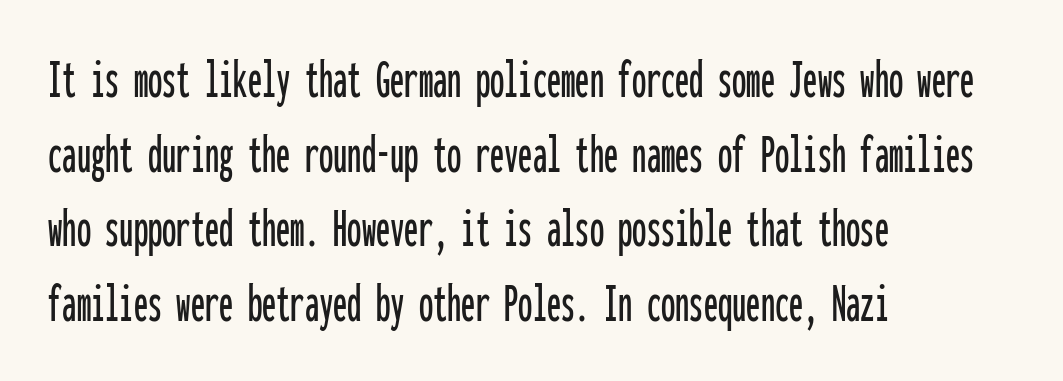
Q: Is the text italic (slanted)? A: No, it is upright.
Q: Is the typeface a serif or a sans-serif typeface? A: Sans-serif.
Q: Is the text underlined? A: No.
Q: How is the paragraph aligned? A: Left-aligned.
Q: Is the spacing between letters normal or unusually wide? A: Normal.
Q: Is the spacing between lines tight, normal or loose? A: Normal.
Q: Width (condensed, normal, or wide)? A: Condensed.
Q: Stroke contrast? A: Low.
Q: x-height? A: Medium.
Q: Monospaced? A: Yes.
